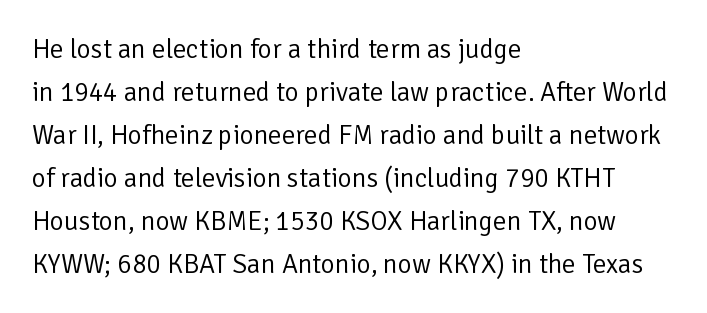
{"italic": "no", "bold": "no", "underline": "no", "align": "left", "line_spacing": "normal", "line_spacing_ratio": 1.59, "letter_spacing": "normal", "letter_spacing_em": 0.0, "glyph_px": 27}
